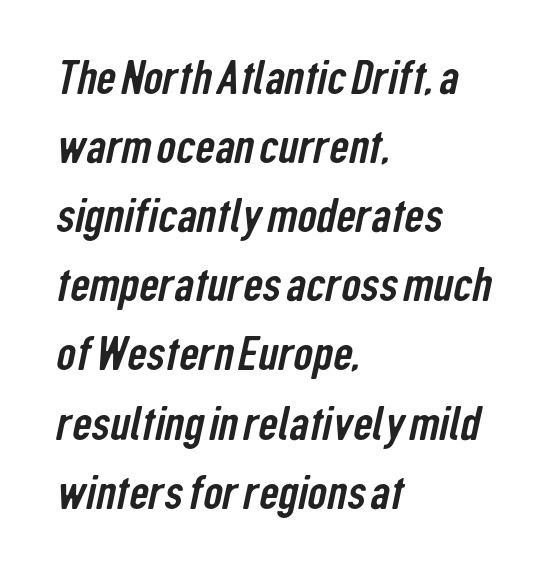
Reading down the column, the eye jumps a familiar distance to each next line. Check where the strokes stop: nothing finishes them off — pure sans. The face used here is rendered with its standard letterfit. Typeset ragged right — the left edge is the straight one.
